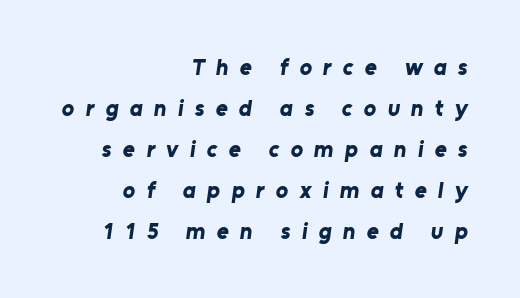
Q: Is the text bold? A: Yes.
Q: Is the text underlined? A: No.
Q: How is the paragraph aligned? A: Right-aligned.
Q: Is the spacing between letters normal or unusually wide? A: Unusually wide.
